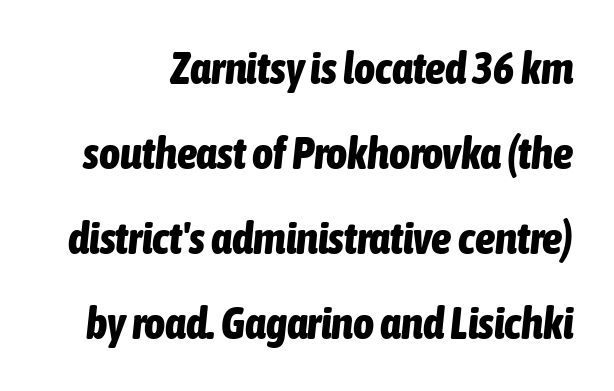
Q: Is the text bold? A: Yes.
Q: Is the text italic (slanted)? A: Yes, it leans right by about 6 degrees.
Q: Is the text underlined? A: No.
Q: Is the spacing between letters normal or unusually wide? A: Normal.
Q: Width (condensed, normal, or wide)? A: Condensed.
Q: Stroke contrast? A: Low.
Q: x-height? A: Medium.
Q: Monospaced? A: No.
